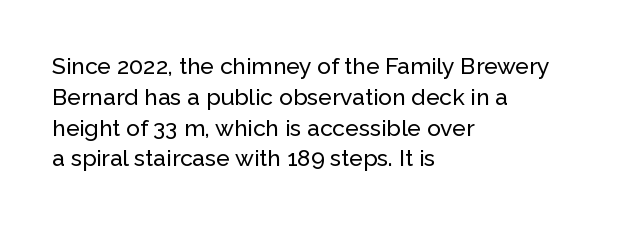
The glyphs are unaccompanied by any horizontal stroke below them. Quick note: not italic, upright. Each word holds together tightly as a unit, with standard inter-letter gaps. The paragraph shown leans on its left margin. Does the leading feel generous? No, just average.
